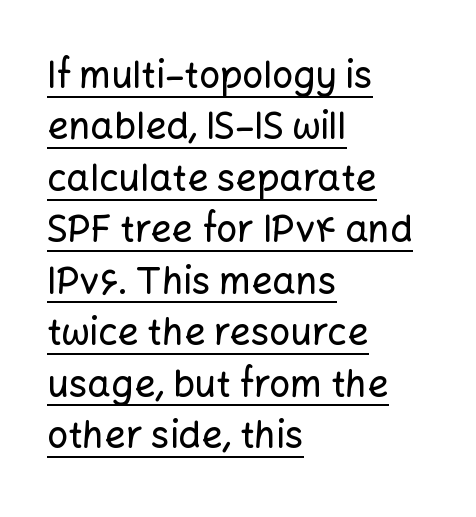
{"serif": "no", "italic": "no", "width": "normal", "stroke_contrast": "low", "x_height": "medium", "monospaced": "no", "underline": "yes", "align": "left", "line_spacing": "normal", "line_spacing_ratio": 1.39, "letter_spacing": "normal", "letter_spacing_em": 0.0, "glyph_px": 37}
